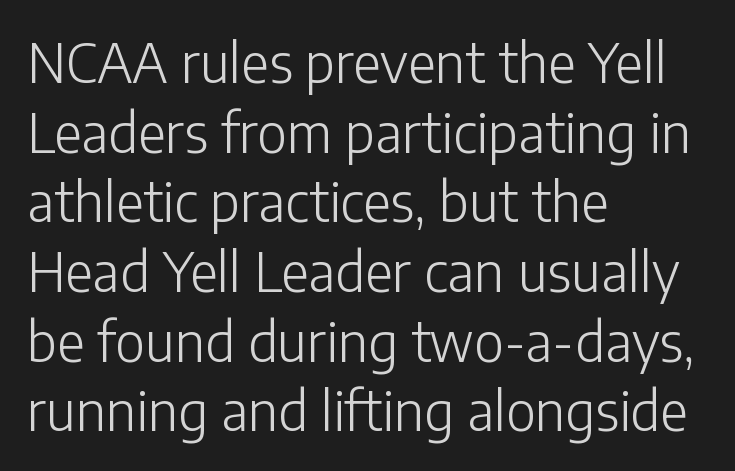
{"serif": "no", "italic": "no", "bold": "no", "weight": "light", "width": "normal", "stroke_contrast": "low", "x_height": "medium", "monospaced": "no", "underline": "no", "align": "left", "line_spacing": "normal", "line_spacing_ratio": 1.29, "letter_spacing": "normal", "letter_spacing_em": 0.0, "glyph_px": 54}
